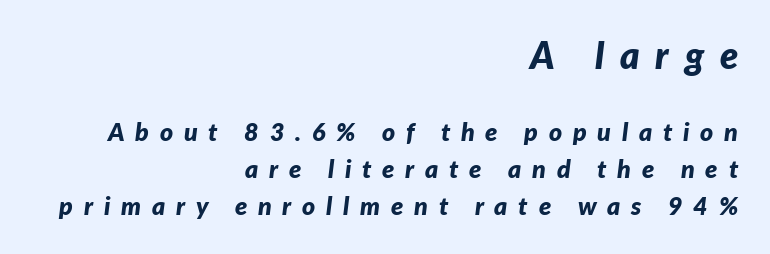
Q: Is the text bold? A: Yes.
Q: Is the text italic (slanted)? A: Yes, it leans right by about 7 degrees.
Q: Is the text underlined? A: No.
Q: How is the paragraph aligned? A: Right-aligned.
Q: Is the spacing between letters normal or unusually wide? A: Unusually wide.
Q: Is the spacing between lines tight, normal or loose? A: Normal.
Q: Which block of text is set in a larger size, the first (top) or the second (bottom)? A: The first (top) one.
Q: Width (condensed, normal, or wide)? A: Normal.
Q: Stroke contrast? A: Low.
Q: x-height? A: Medium.
Q: Monospaced? A: No.
